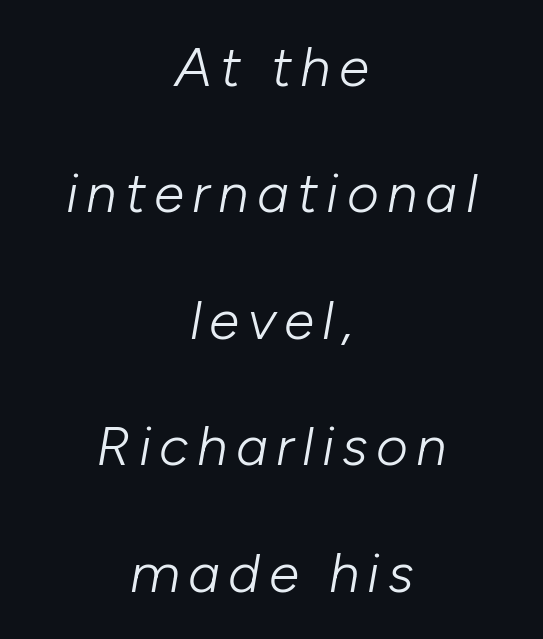
Q: Is the text bold? A: No.
Q: Is the text italic (slanted)? A: Yes, it leans right by about 10 degrees.
Q: Is the text underlined? A: No.
Q: How is the paragraph aligned? A: Centered.
Q: Is the spacing between lines tight, normal or loose? A: Loose.
Q: Width (condensed, normal, or wide)? A: Normal.
Q: Stroke contrast? A: Low.
Q: x-height? A: Medium.
Q: Monospaced? A: No.
